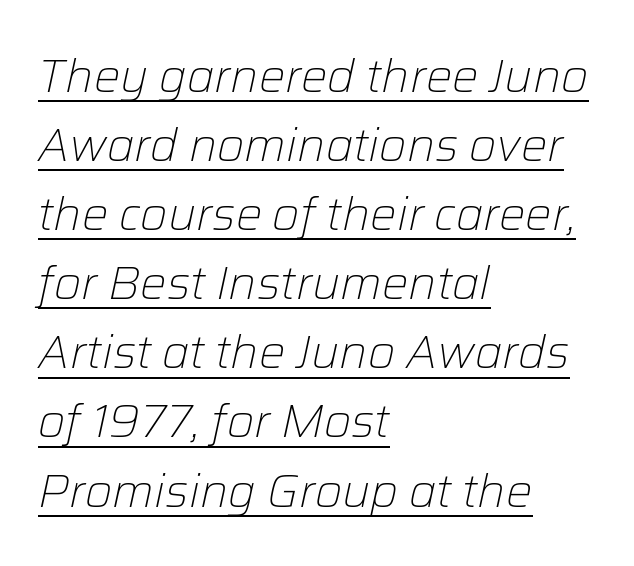
{"italic": "yes", "lean": "right", "slant_degrees": 12, "bold": "no", "weight": "light", "width": "normal", "stroke_contrast": "low", "x_height": "medium", "monospaced": "no", "underline": "yes", "align": "left", "line_spacing": "normal", "line_spacing_ratio": 1.47, "letter_spacing": "normal", "letter_spacing_em": 0.0, "glyph_px": 47}
